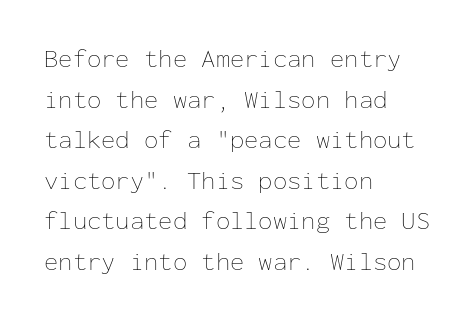
{"italic": "no", "bold": "no", "underline": "no", "align": "left", "line_spacing": "normal", "line_spacing_ratio": 1.56, "letter_spacing": "normal", "letter_spacing_em": 0.0, "glyph_px": 26}
